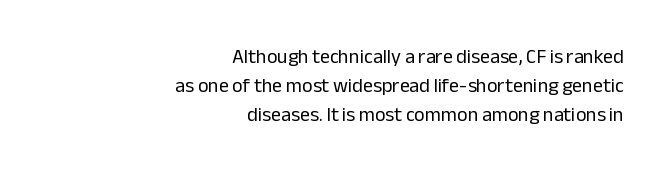
{"italic": "no", "bold": "no", "underline": "no", "align": "right", "line_spacing": "normal", "line_spacing_ratio": 1.44, "letter_spacing": "normal", "letter_spacing_em": 0.0, "glyph_px": 20}
